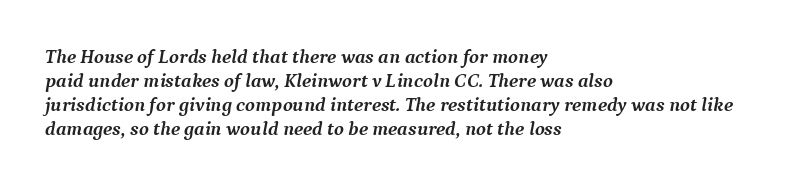
The image shows 20 px bold type, italic (leaning right); set left-aligned, line spacing 1.2x, normal letter spacing, not underlined.
